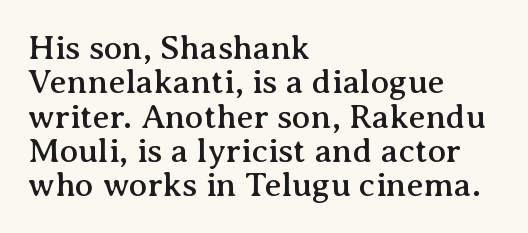
The image shows 34 px serif type, upright; set left-aligned, tight line spacing (1.01x), normal letter spacing, not underlined; medium stroke contrast and a medium x-height.
